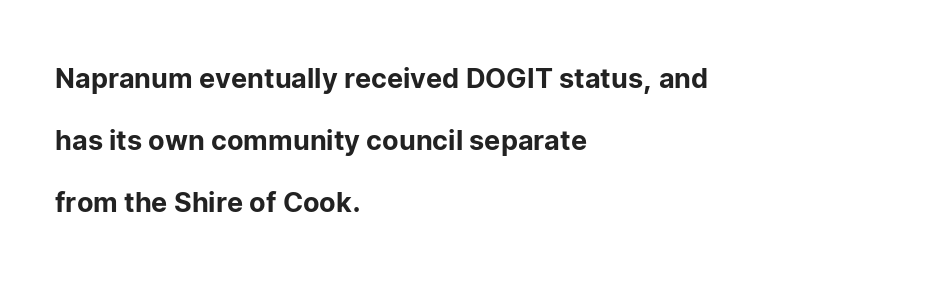
Q: Is the text italic (slanted)? A: No, it is upright.
Q: Is the text underlined? A: No.
Q: How is the paragraph aligned? A: Left-aligned.
Q: Is the spacing between letters normal or unusually wide? A: Normal.
Q: Is the spacing between lines tight, normal or loose? A: Loose.
